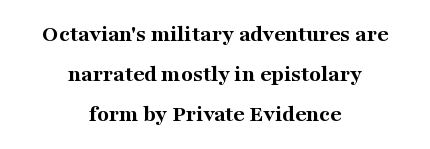
The image shows 24 px bold type, upright; set centered, normal line spacing (1.67x), normal letter spacing, not underlined.
